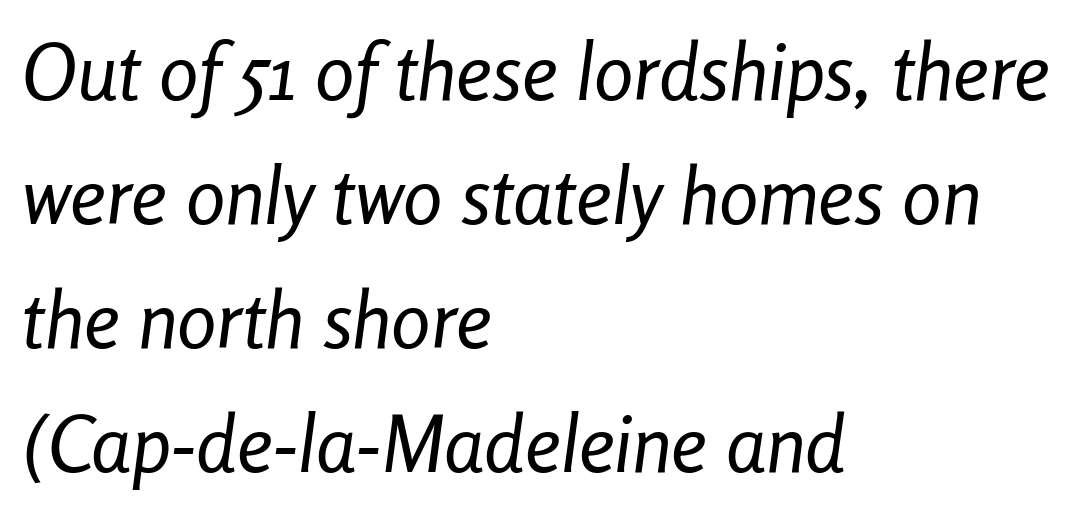
Q: Is the text bold? A: No.
Q: Is the text italic (slanted)? A: Yes, it leans right by about 8 degrees.
Q: Is the text underlined? A: No.
Q: How is the paragraph aligned? A: Left-aligned.
Q: Is the spacing between letters normal or unusually wide? A: Normal.
Q: Is the spacing between lines tight, normal or loose? A: Normal.
Q: Width (condensed, normal, or wide)? A: Condensed.
Q: Stroke contrast? A: Low.
Q: x-height? A: Medium.
Q: Monospaced? A: No.
